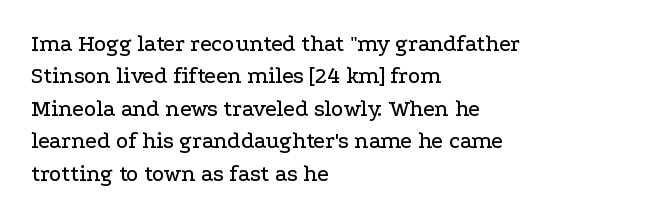
{"italic": "no", "underline": "no", "align": "left", "line_spacing": "normal", "line_spacing_ratio": 1.41, "letter_spacing": "normal", "letter_spacing_em": 0.0, "glyph_px": 23}
